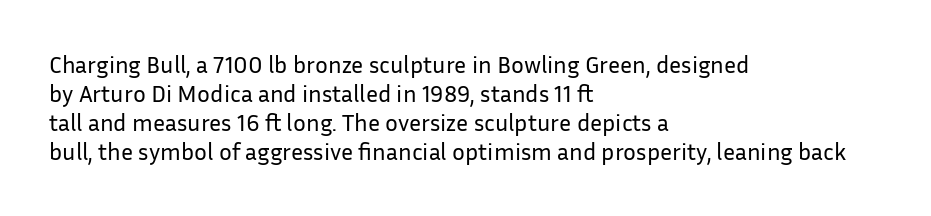
The image shows 24 px text type, upright; set left-aligned, line spacing 1.21x, normal letter spacing, not underlined.
